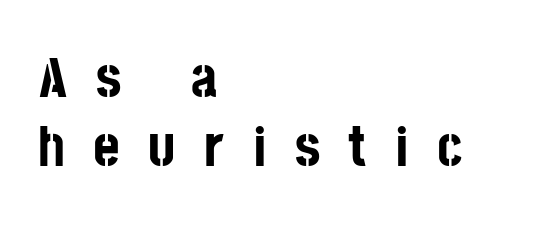
Ordinary non-slanted type is in use. This rendering features lettering with no underline. The sample has been set heavy, in full bold. Tracking value appears strongly positive — letters spread wide. The rendering uses natural spacing where letterforms have individual widths. The paragraph shown leans on its left margin.
